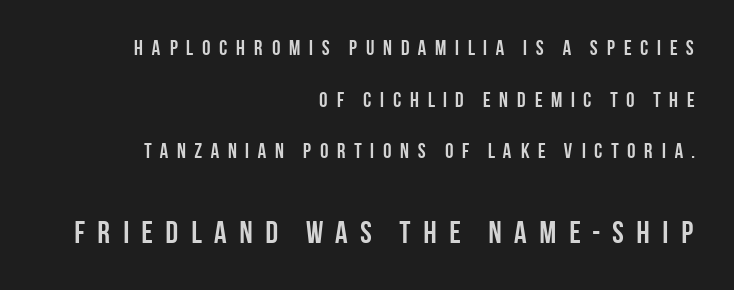
{"serif": "no", "italic": "no", "bold": "yes", "weight": "semibold", "width": "condensed", "stroke_contrast": "low", "x_height": "large", "monospaced": "no", "underline": "no", "align": "right", "line_spacing": "loose", "line_spacing_ratio": 2.46, "letter_spacing": "wide", "letter_spacing_em": 0.33, "larger_block": "second", "size_ratio": 1.48, "glyph_px": 31}
